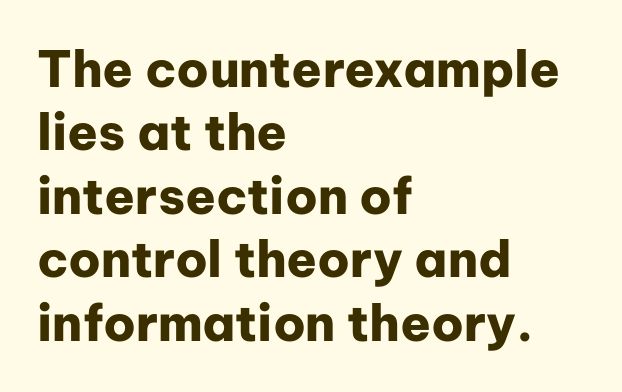
{"serif": "no", "italic": "no", "bold": "yes", "weight": "heavy", "width": "normal", "stroke_contrast": "low", "x_height": "medium", "monospaced": "no", "underline": "no", "align": "left", "line_spacing": "normal", "line_spacing_ratio": 1.27, "letter_spacing": "normal", "letter_spacing_em": 0.0, "glyph_px": 50}
